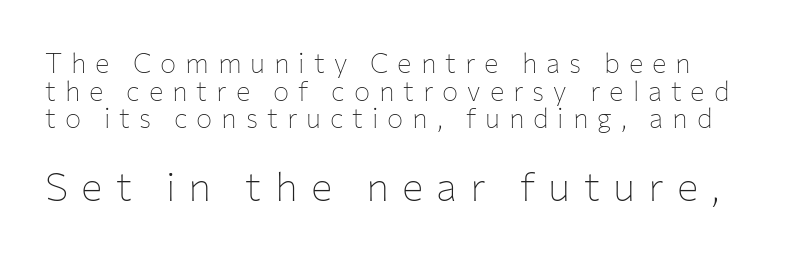
Q: Is the text bold? A: No.
Q: Is the text italic (slanted)? A: No, it is upright.
Q: Is the typeface a serif or a sans-serif typeface? A: Sans-serif.
Q: Is the text underlined? A: No.
Q: Is the spacing between letters normal or unusually wide? A: Unusually wide.
Q: Is the spacing between lines tight, normal or loose? A: Tight.
Q: Which block of text is set in a larger size, the first (top) or the second (bottom)? A: The second (bottom) one.
Q: Width (condensed, normal, or wide)? A: Normal.
Q: Stroke contrast? A: Low.
Q: x-height? A: Medium.
Q: Monospaced? A: No.
